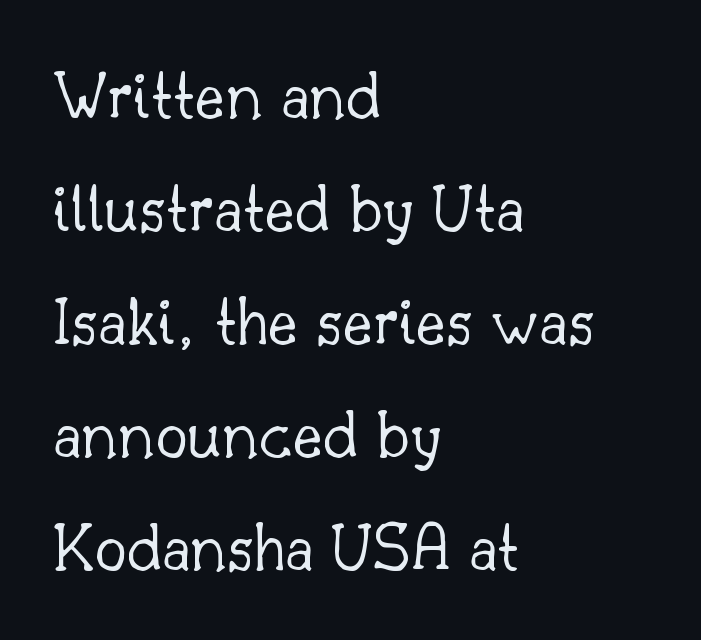
Q: Is the text bold? A: No.
Q: Is the text italic (slanted)? A: No, it is upright.
Q: Is the text underlined? A: No.
Q: How is the paragraph aligned? A: Left-aligned.
Q: Is the spacing between letters normal or unusually wide? A: Normal.
Q: Is the spacing between lines tight, normal or loose? A: Normal.
Q: Width (condensed, normal, or wide)? A: Normal.
Q: Stroke contrast? A: Low.
Q: x-height? A: Small.
Q: Monospaced? A: No.
